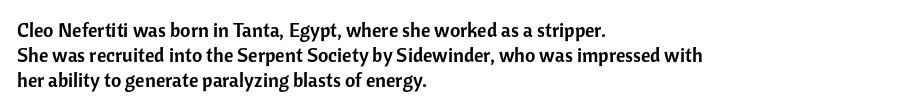
The image shows 20 px text type, upright; set left-aligned, line spacing 1.24x, normal letter spacing, not underlined.
